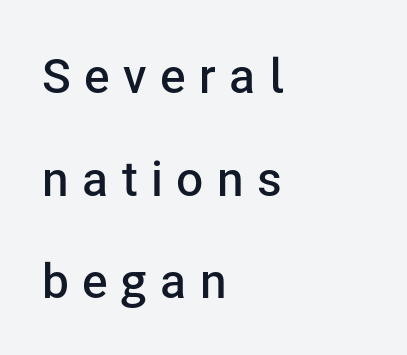
Q: Is the text bold? A: Semi-bold.
Q: Is the text italic (slanted)? A: No, it is upright.
Q: Is the typeface a serif or a sans-serif typeface? A: Sans-serif.
Q: Is the text underlined? A: No.
Q: How is the paragraph aligned? A: Left-aligned.
Q: Is the spacing between letters normal or unusually wide? A: Unusually wide.
Q: Is the spacing between lines tight, normal or loose? A: Loose.
Q: Width (condensed, normal, or wide)? A: Normal.
Q: Stroke contrast? A: Low.
Q: x-height? A: Medium.
Q: Monospaced? A: No.
